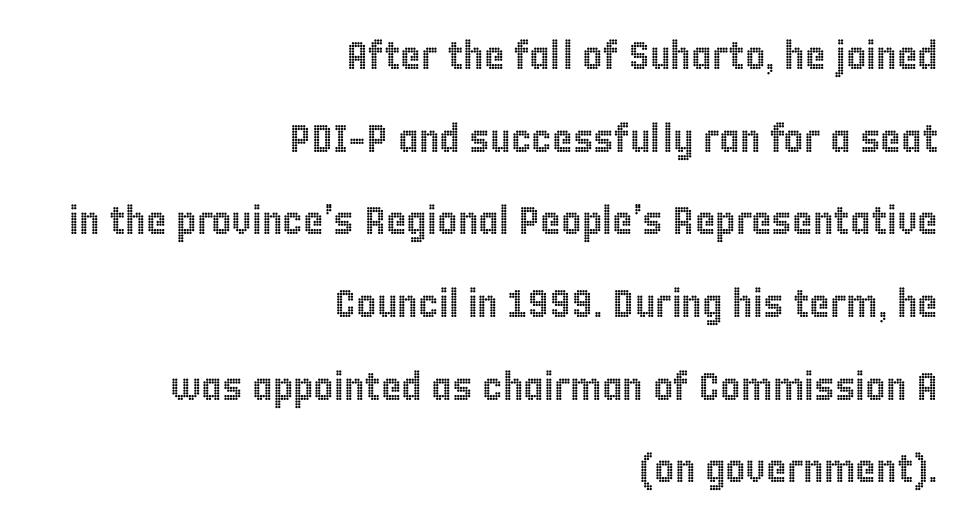
The image shows 39 px condensed type, upright; set right-aligned, loose line spacing (2.12x), normal letter spacing, not underlined; a large x-height.
